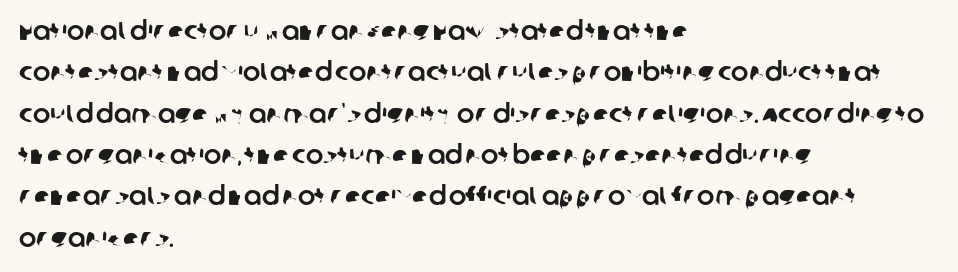
The image shows 26 px text type; set left-aligned, normal line spacing (1.59x), normal letter spacing, not underlined.
